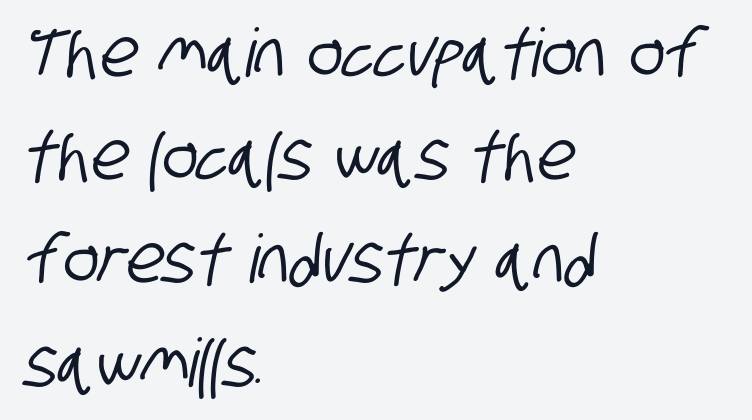
The image shows 67 px condensed sans-serif type; set left-aligned, normal line spacing (1.54x), normal letter spacing, not underlined; low stroke contrast and a large x-height.
